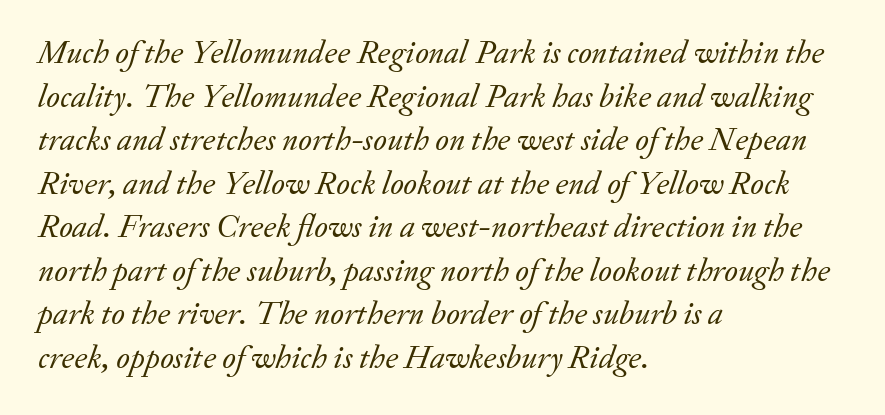
{"serif": "yes", "italic": "yes", "lean": "right", "slant_degrees": 20, "bold": "no", "weight": "regular", "width": "normal", "stroke_contrast": "low", "x_height": "small", "monospaced": "no", "underline": "no", "align": "left", "line_spacing": "normal", "line_spacing_ratio": 1.32, "letter_spacing": "normal", "letter_spacing_em": 0.0, "glyph_px": 33}
